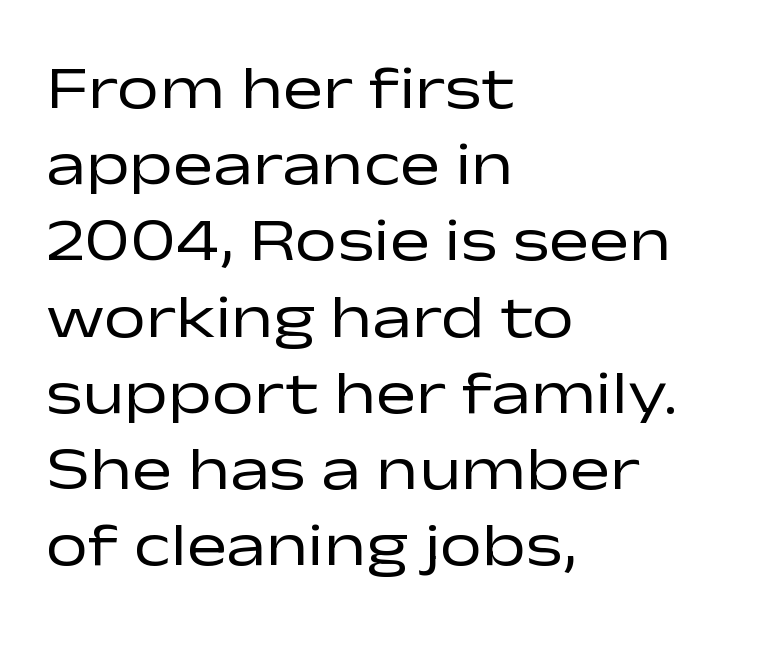
{"serif": "no", "italic": "no", "bold": "no", "weight": "regular", "width": "wide", "stroke_contrast": "low", "x_height": "medium", "monospaced": "no", "underline": "no", "align": "left", "line_spacing": "normal", "line_spacing_ratio": 1.27, "letter_spacing": "normal", "letter_spacing_em": 0.0, "glyph_px": 60}
